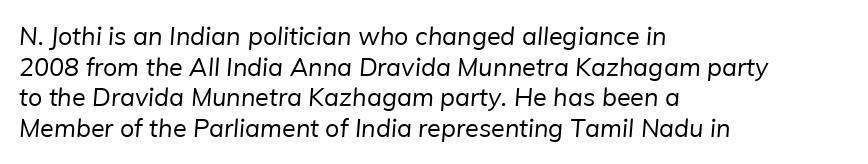
{"bold": "no", "underline": "no", "align": "left", "line_spacing_ratio": 1.23, "letter_spacing": "normal", "letter_spacing_em": 0.0, "glyph_px": 25}
